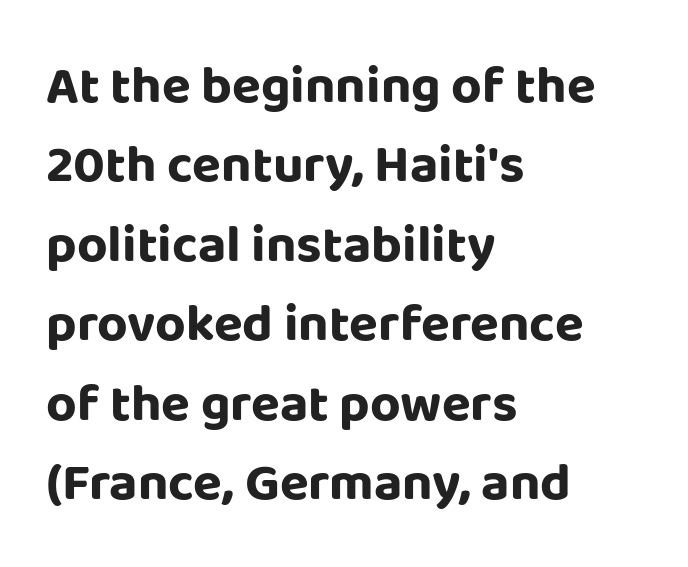
The image shows 53 px bold sans-serif type, upright; set left-aligned, normal line spacing (1.5x), normal letter spacing, not underlined; low stroke contrast and a large x-height.
